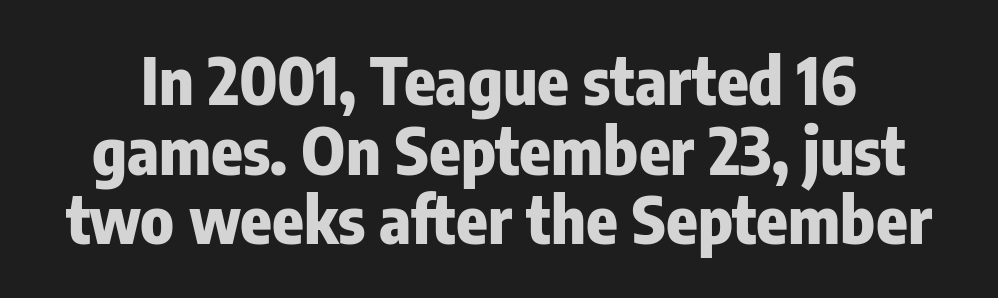
Successive baselines arrive quickly, one right under another. Proportional: the letters do not fall into vertical columns. The glyphs are unaccompanied by any horizontal stroke below them. Typographically, this falls in the sans-serif category. Italic? Not at all — the glyphs are vertical. Each word holds together tightly as a unit, with standard inter-letter gaps.
